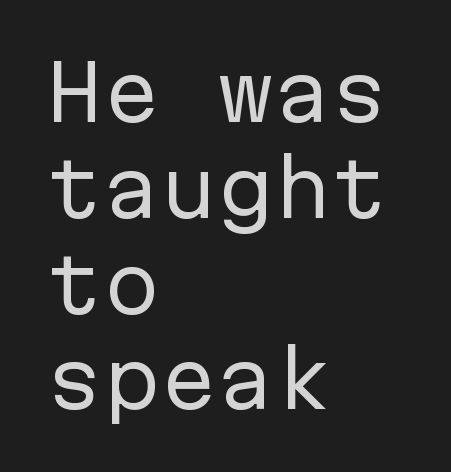
These lines are rendered in a fixed-pitch font. Notice how the passage keeps a crisp vertical edge on the left only. Nobody drew a line under any word here. A typesetter would mark this as roman, not italic.
